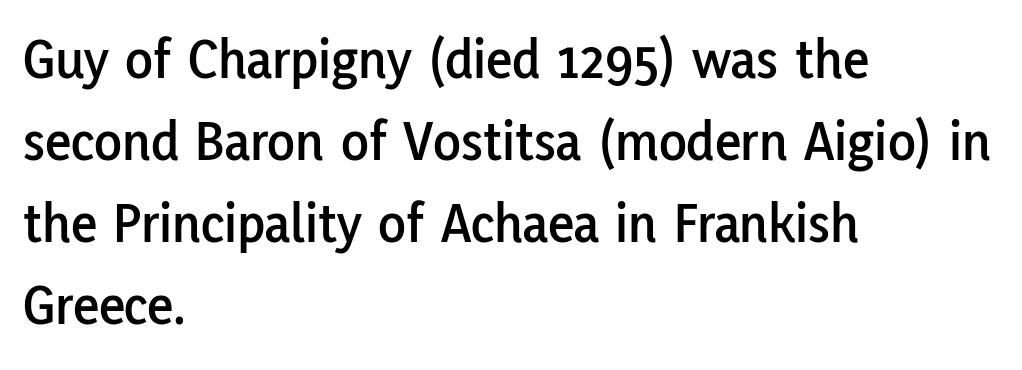
{"serif": "no", "italic": "no", "width": "normal", "stroke_contrast": "low", "x_height": "medium", "monospaced": "no", "underline": "no", "align": "left", "line_spacing": "normal", "line_spacing_ratio": 1.44, "letter_spacing": "normal", "letter_spacing_em": 0.0, "glyph_px": 57}
